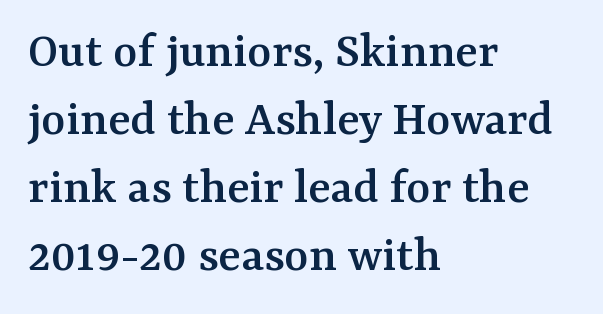
The image shows 52 px serif type, upright; set left-aligned, normal line spacing (1.31x), normal letter spacing, not underlined; medium stroke contrast and a medium x-height.
